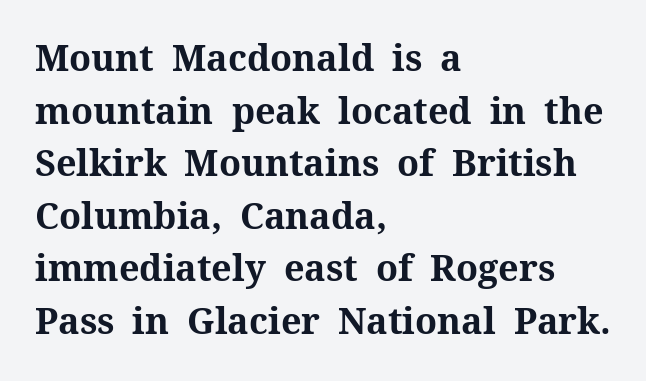
The image shows 36 px bold serif type, upright; set left-aligned, normal line spacing (1.46x), normal letter spacing, not underlined; medium stroke contrast and a medium x-height.
